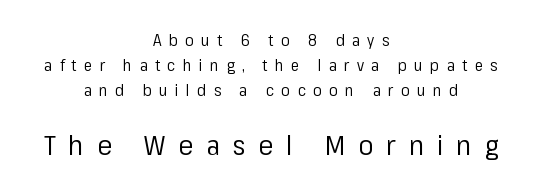
One glance says typical: line gaps are just what's usual. How are the letters spaced? Widely, with obvious added tracking. The characters display no serif detailing; their extremities are plain. Character size in the trailing block exceeds that of the leading block. Italic: no, the glyphs are upright roman. Glance below the letters and you will spot only blank space.
